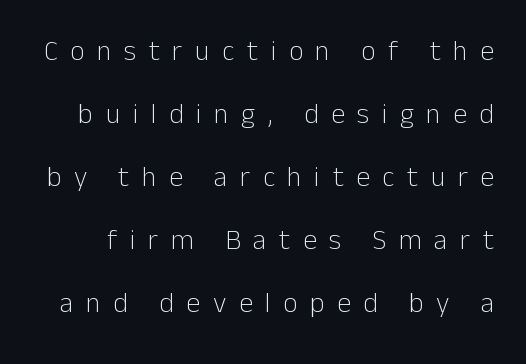
{"serif": "no", "italic": "no", "bold": "no", "weight": "light", "width": "normal", "stroke_contrast": "low", "x_height": "medium", "monospaced": "no", "underline": "no", "line_spacing": "loose", "line_spacing_ratio": 2.25, "letter_spacing": "wide", "letter_spacing_em": 0.45, "glyph_px": 28}
